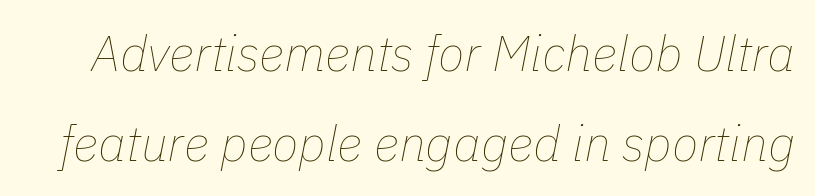
The image shows 49 px thin type, italic (leaning right); set line spacing 1.84x, normal letter spacing, not underlined; low stroke contrast and a medium x-height.
